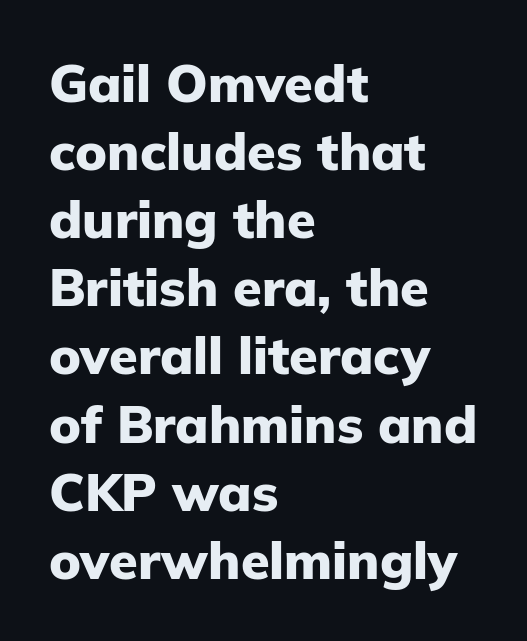
The image shows 52 px heavy sans-serif type, upright; set left-aligned, normal line spacing (1.31x), normal letter spacing, not underlined; low stroke contrast and a medium x-height.
